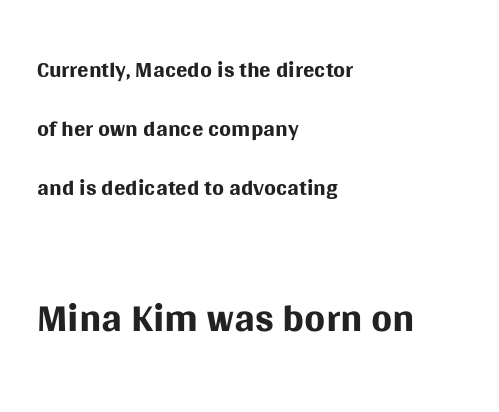
The image shows 60 px regular-weight sans-serif type, upright; set left-aligned, line spacing 1.73x, normal letter spacing, not underlined; the second (bottom) block is 1.76x larger; medium stroke contrast and a large x-height.
